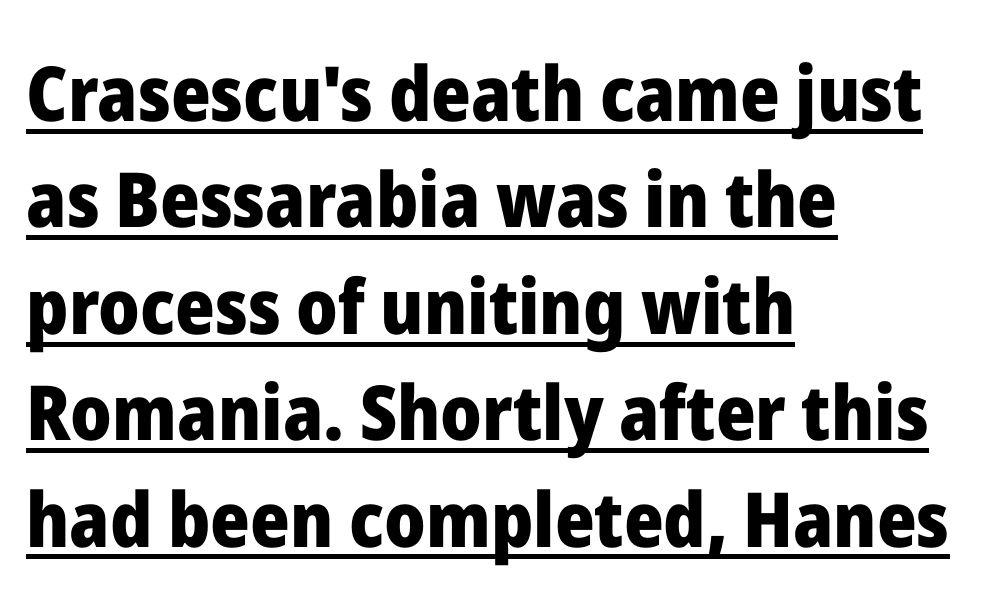
The image shows 76 px heavy sans-serif type, upright; set left-aligned, normal line spacing (1.4x), normal letter spacing, underlined; low stroke contrast and a medium x-height.
